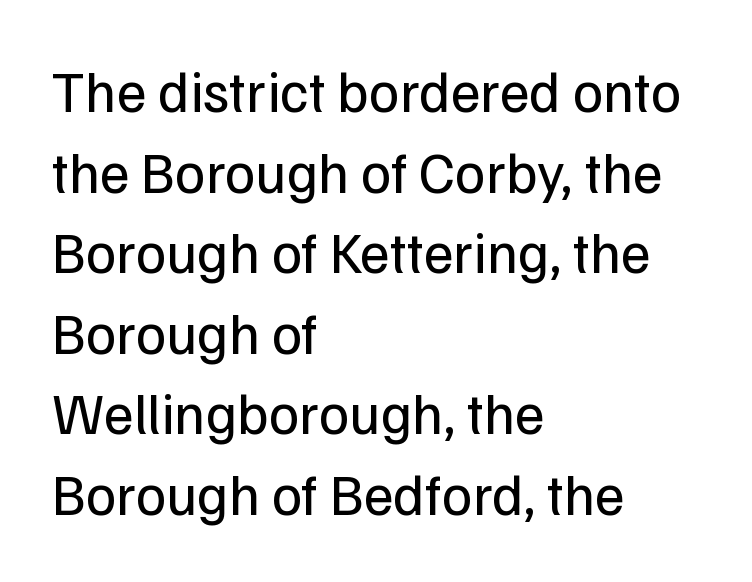
The letters stand upright; this is a roman face. Compared with a typical body face, this is equally light or lighter still. These lines keep a tight, regular rhythm from letter to letter. This block has exactly the height ordinary leading produces. You could not count columns in this text — the font is proportionally spaced. The area under the type is left untouched.
